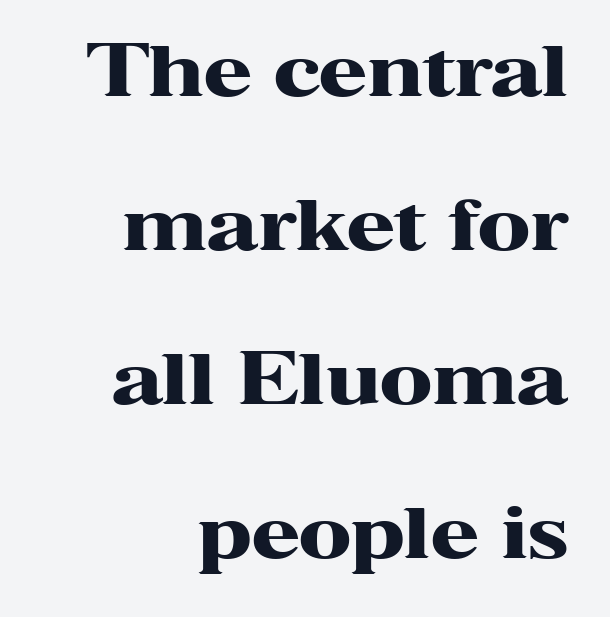
The image shows 70 px heavy, wide serif type, upright; set right-aligned, loose line spacing (2.2x), normal letter spacing, not underlined; high stroke contrast and a medium x-height.
